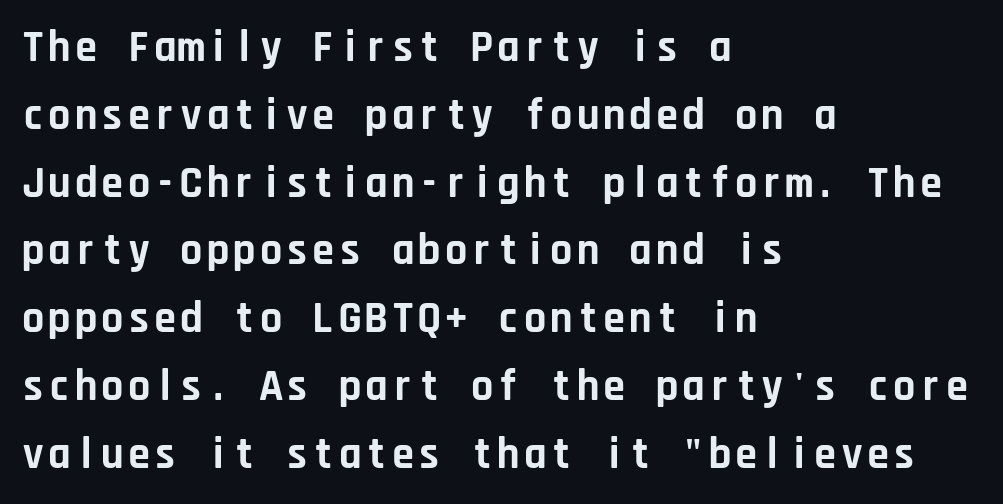
The image shows 44 px bold sans-serif type, upright, monospaced; set left-aligned, normal line spacing (1.54x), normal letter spacing, not underlined; low stroke contrast and a large x-height.
